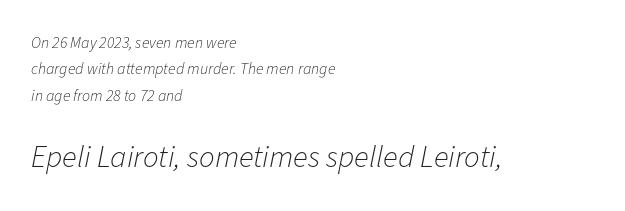
Q: Is the text bold? A: No.
Q: Is the text italic (slanted)? A: Yes, it leans right by about 11 degrees.
Q: Is the text underlined? A: No.
Q: How is the paragraph aligned? A: Left-aligned.
Q: Is the spacing between letters normal or unusually wide? A: Normal.
Q: Is the spacing between lines tight, normal or loose? A: Normal.
Q: Which block of text is set in a larger size, the first (top) or the second (bottom)? A: The second (bottom) one.
Q: Width (condensed, normal, or wide)? A: Normal.
Q: Stroke contrast? A: Low.
Q: x-height? A: Medium.
Q: Monospaced? A: No.
